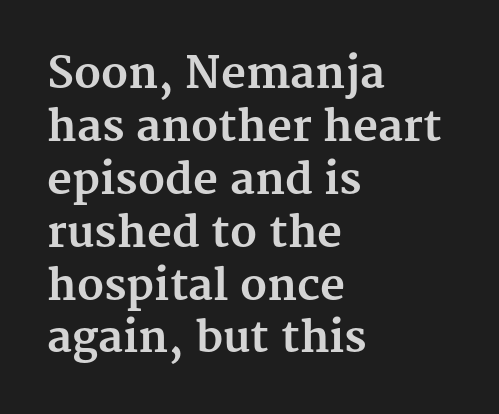
The image shows 43 px bold serif type, upright; set left-aligned, line spacing 1.23x, normal letter spacing, not underlined; medium stroke contrast and a medium x-height.
